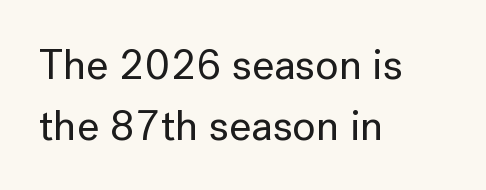
Looks like regular typesetting: each glyph gets only the width it needs. The specimen reads as upright at a glance. A sans-serif font was chosen for this passage. Teacher's note: observe the even left margin — that is flush-left alignment.
